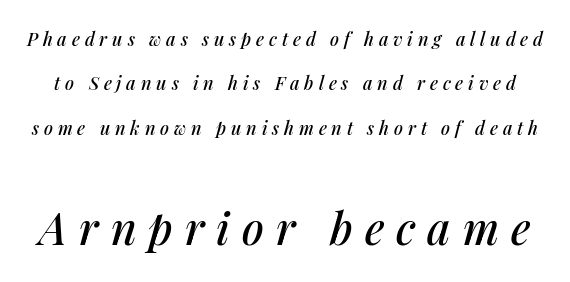
The image shows 44 px text type, italic (leaning right); set loose line spacing (2.46x), unusually wide letter spacing (+0.27 em), not underlined; the second (bottom) block is 2.44x larger; medium stroke contrast and a medium x-height.
